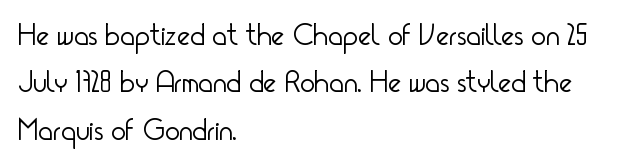
The image shows 31 px light, condensed sans-serif type, upright; set left-aligned, normal line spacing (1.53x), normal letter spacing, not underlined; low stroke contrast and a small x-height.
